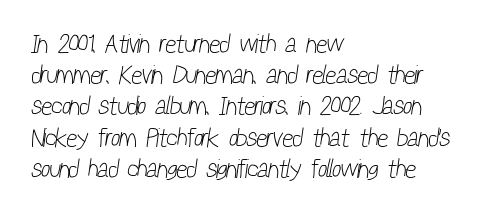
{"bold": "no", "underline": "no", "align": "left", "line_spacing_ratio": 1.2, "letter_spacing": "normal", "letter_spacing_em": 0.0, "glyph_px": 26}
